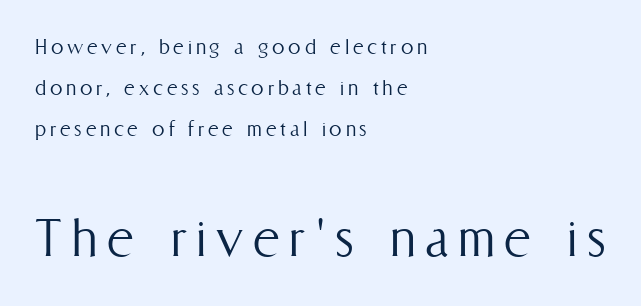
{"italic": "no", "bold": "no", "weight": "light", "width": "condensed", "stroke_contrast": "medium", "x_height": "medium", "monospaced": "no", "underline": "no", "align": "left", "line_spacing": "normal", "line_spacing_ratio": 1.65, "larger_block": "second", "size_ratio": 2.52, "glyph_px": 63}
